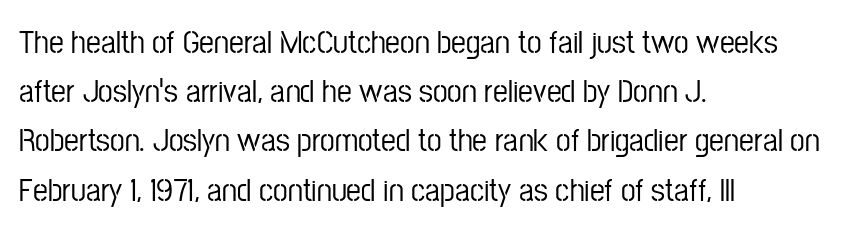
{"serif": "no", "italic": "no", "width": "condensed", "stroke_contrast": "low", "x_height": "medium", "monospaced": "no", "underline": "no", "align": "left", "line_spacing": "normal", "line_spacing_ratio": 1.49, "letter_spacing": "normal", "letter_spacing_em": 0.0, "glyph_px": 33}
